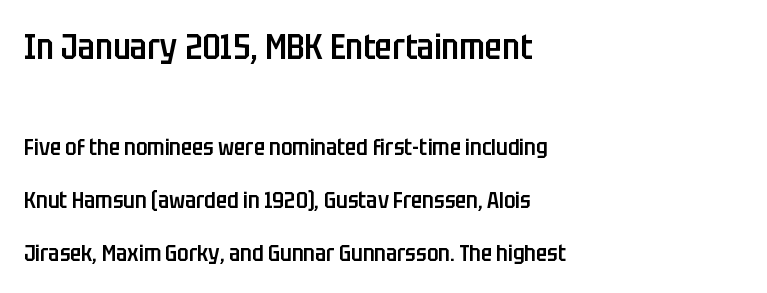
Q: Is the text bold? A: Semi-bold.
Q: Is the text italic (slanted)? A: No, it is upright.
Q: Is the typeface a serif or a sans-serif typeface? A: Sans-serif.
Q: Is the text underlined? A: No.
Q: How is the paragraph aligned? A: Left-aligned.
Q: Is the spacing between letters normal or unusually wide? A: Normal.
Q: Is the spacing between lines tight, normal or loose? A: Loose.
Q: Which block of text is set in a larger size, the first (top) or the second (bottom)? A: The first (top) one.
Q: Width (condensed, normal, or wide)? A: Condensed.
Q: Stroke contrast? A: Low.
Q: x-height? A: Large.
Q: Monospaced? A: No.
